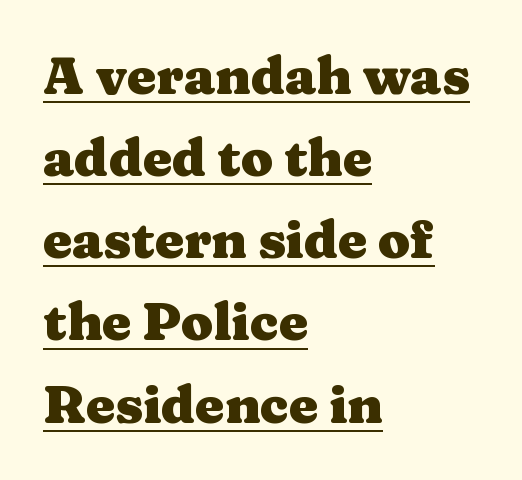
The paragraph has a hard left edge and a soft right edge. Baseline-to-baseline distance is the conventional proportion of letter height. A typesetter would call this proportional, since set widths differ per character. Glance below the letters and you will spot a drawn line.
